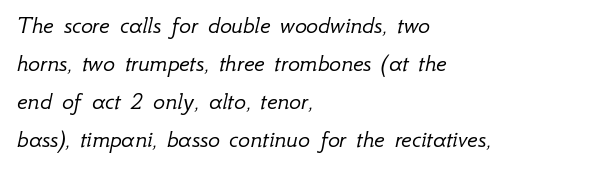
The vertical gap from one line to the next is medium. You could call the tracking neutral — neither tight nor loose. Bare-footed words on every line. Horizontal alignment here is leftward, the default for most running prose. Stems here are at most as thick as an everyday book face. Notice how the stems are inclined rather than vertical — that's the hallmark of italics.
